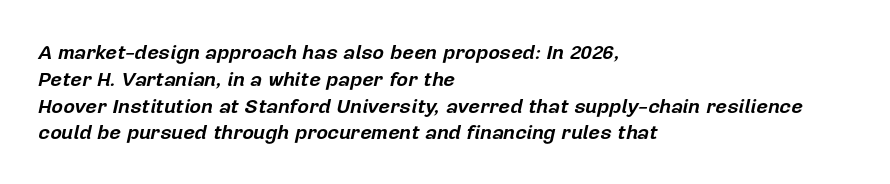
Q: Is the text bold? A: Yes.
Q: Is the text italic (slanted)? A: Yes, it leans right by about 12 degrees.
Q: Is the text underlined? A: No.
Q: How is the paragraph aligned? A: Left-aligned.
Q: Is the spacing between letters normal or unusually wide? A: Normal.
Q: Is the spacing between lines tight, normal or loose? A: Normal.
